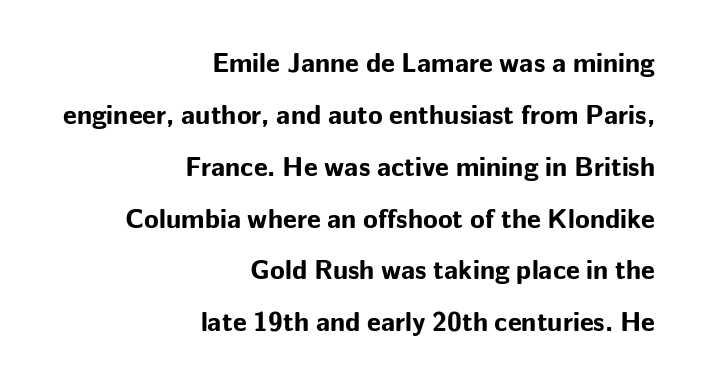
Q: Is the text bold? A: Yes.
Q: Is the text italic (slanted)? A: No, it is upright.
Q: Is the text underlined? A: No.
Q: How is the paragraph aligned? A: Right-aligned.
Q: Is the spacing between letters normal or unusually wide? A: Normal.
Q: Is the spacing between lines tight, normal or loose? A: Loose.
